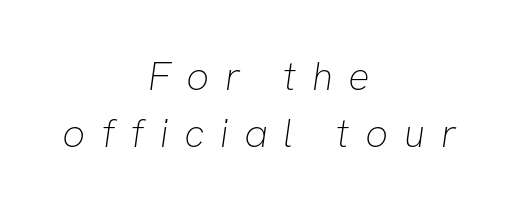
In CSS terms this would be text-align: center. Do the characters align in a grid? No, the font is proportional. Words float on clear page, feet unadorned. Honestly, the row spacing looks completely unremarkable. This sample uses a sans-serif face.
